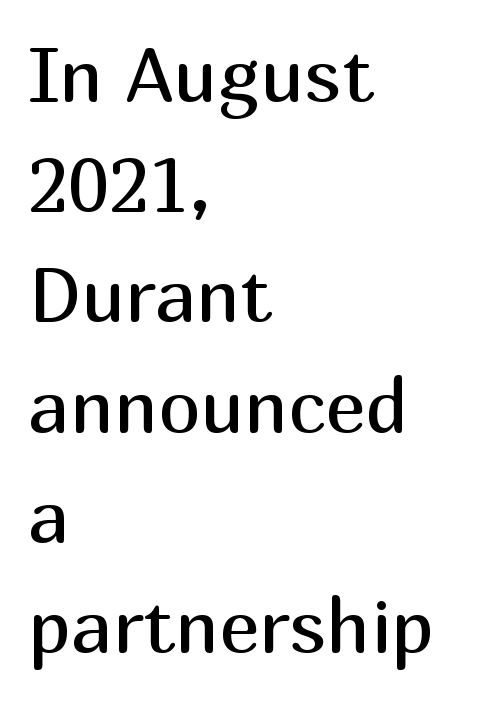
The image shows 76 px regular-weight sans-serif type, upright; set left-aligned, normal line spacing (1.45x), normal letter spacing, not underlined; medium stroke contrast and a medium x-height.
